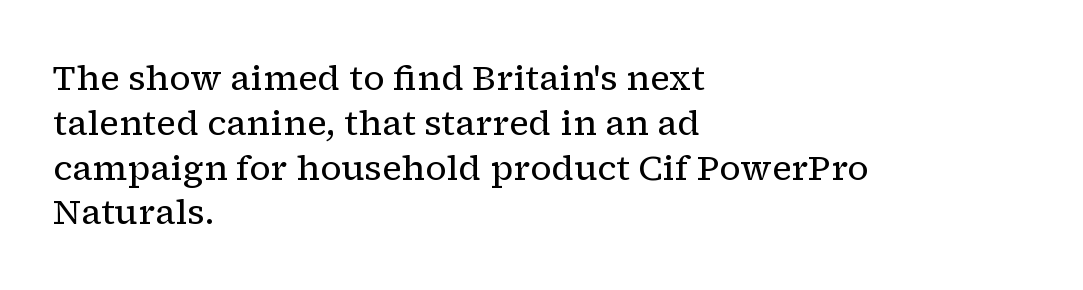
The image shows 35 px regular-weight serif type, upright; set left-aligned, normal line spacing (1.28x), normal letter spacing, not underlined; low stroke contrast and a medium x-height.
